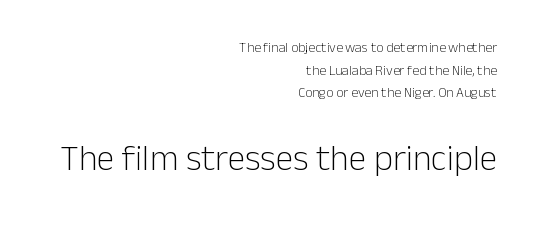
{"serif": "no", "italic": "no", "bold": "no", "weight": "light", "width": "normal", "stroke_contrast": "low", "x_height": "medium", "monospaced": "no", "underline": "no", "align": "right", "line_spacing": "normal", "line_spacing_ratio": 1.61, "letter_spacing": "normal", "letter_spacing_em": 0.0, "larger_block": "second", "size_ratio": 2.57, "glyph_px": 36}
